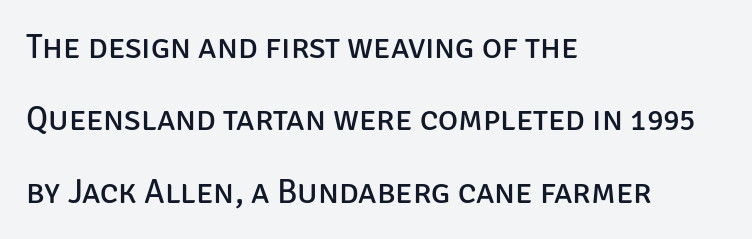
The image shows 34 px regular-weight sans-serif type, upright; set left-aligned, loose line spacing (2.13x), normal letter spacing, not underlined; low stroke contrast and a large x-height.
